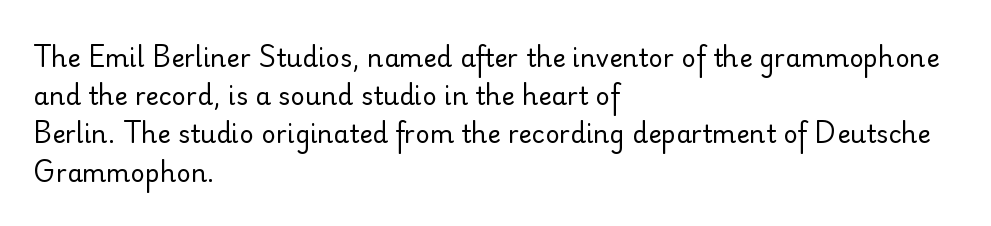
{"italic": "no", "bold": "no", "underline": "no", "align": "left", "line_spacing": "normal", "line_spacing_ratio": 1.53, "letter_spacing": "normal", "letter_spacing_em": 0.0, "glyph_px": 25}
